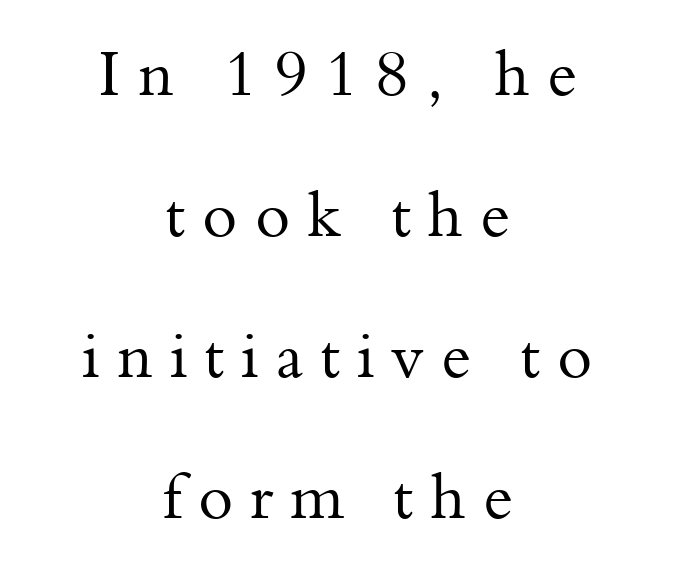
Q: Is the text bold? A: No.
Q: Is the text italic (slanted)? A: No, it is upright.
Q: Is the typeface a serif or a sans-serif typeface? A: Serif.
Q: Is the text underlined? A: No.
Q: How is the paragraph aligned? A: Centered.
Q: Is the spacing between letters normal or unusually wide? A: Unusually wide.
Q: Is the spacing between lines tight, normal or loose? A: Loose.
Q: Width (condensed, normal, or wide)? A: Normal.
Q: Stroke contrast? A: Medium.
Q: x-height? A: Small.
Q: Monospaced? A: No.
